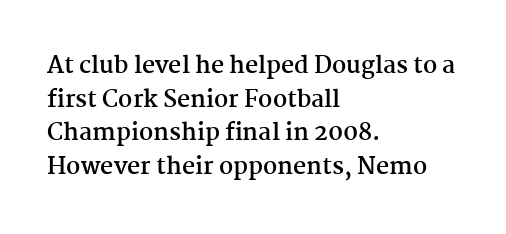
{"italic": "no", "bold": "yes", "underline": "no", "align": "left", "line_spacing": "normal", "line_spacing_ratio": 1.46, "letter_spacing": "normal", "letter_spacing_em": 0.0, "glyph_px": 23}
